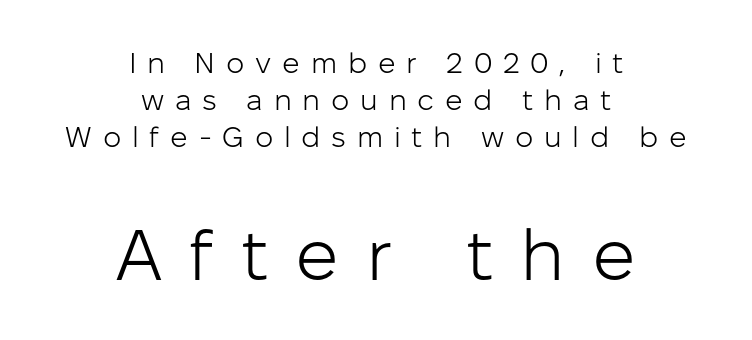
Q: Is the text bold? A: No.
Q: Is the text italic (slanted)? A: No, it is upright.
Q: Is the typeface a serif or a sans-serif typeface? A: Sans-serif.
Q: Is the text underlined? A: No.
Q: How is the paragraph aligned? A: Centered.
Q: Is the spacing between letters normal or unusually wide? A: Unusually wide.
Q: Is the spacing between lines tight, normal or loose? A: Normal.
Q: Which block of text is set in a larger size, the first (top) or the second (bottom)? A: The second (bottom) one.
Q: Width (condensed, normal, or wide)? A: Normal.
Q: Stroke contrast? A: Low.
Q: x-height? A: Medium.
Q: Monospaced? A: No.
